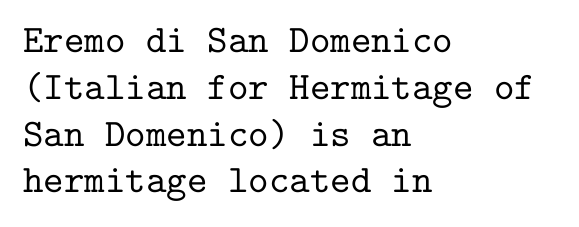
The image shows 39 px serif type, upright, monospaced; set left-aligned, line spacing 1.2x, normal letter spacing, not underlined; low stroke contrast and a medium x-height.
